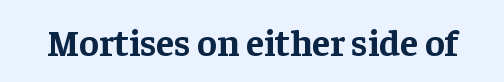
The image shows 37 px bold serif type, upright; set normal letter spacing, not underlined; low stroke contrast and a medium x-height.
